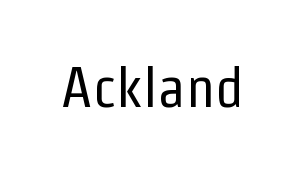
Q: Is the text bold? A: No.
Q: Is the text italic (slanted)? A: No, it is upright.
Q: Is the typeface a serif or a sans-serif typeface? A: Sans-serif.
Q: Is the text underlined? A: No.
Q: Is the spacing between letters normal or unusually wide? A: Normal.
Q: Width (condensed, normal, or wide)? A: Condensed.
Q: Stroke contrast? A: Low.
Q: x-height? A: Medium.
Q: Monospaced? A: No.
